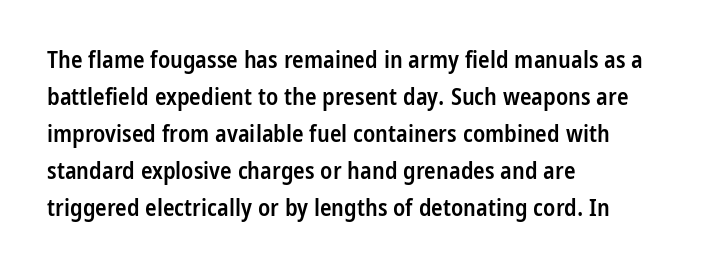
{"italic": "no", "bold": "semi", "underline": "no", "align": "left", "line_spacing": "normal", "line_spacing_ratio": 1.54, "letter_spacing": "normal", "letter_spacing_em": 0.0, "glyph_px": 24}
